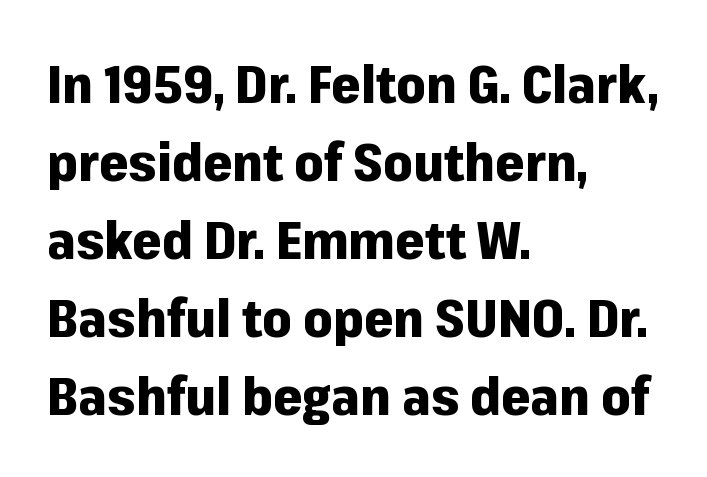
The image shows 52 px heavy sans-serif type, upright; set left-aligned, normal line spacing (1.5x), normal letter spacing, not underlined; low stroke contrast and a medium x-height.
